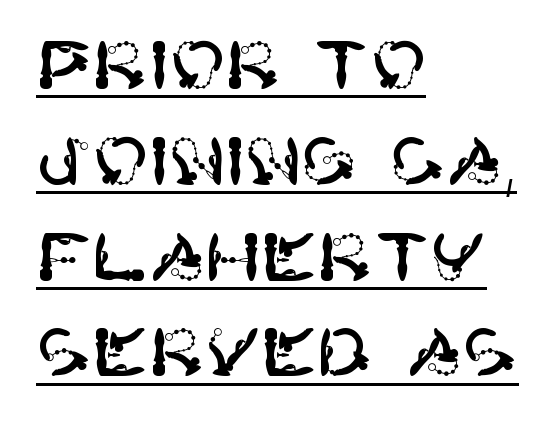
Q: Is the text italic (slanted)? A: No, it is upright.
Q: Is the typeface a serif or a sans-serif typeface? A: Sans-serif.
Q: Is the text underlined? A: Yes.
Q: How is the paragraph aligned? A: Left-aligned.
Q: Is the spacing between letters normal or unusually wide? A: Normal.
Q: Is the spacing between lines tight, normal or loose? A: Normal.
Q: Width (condensed, normal, or wide)? A: Normal.
Q: Stroke contrast? A: High.
Q: x-height? A: Large.
